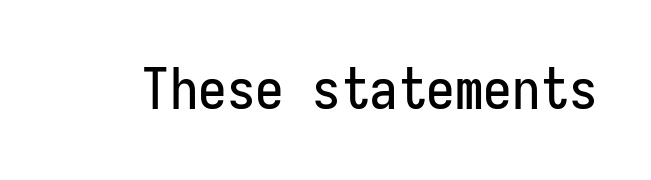
The image shows 57 px condensed sans-serif type, upright, monospaced; set normal letter spacing, not underlined; low stroke contrast and a medium x-height.
